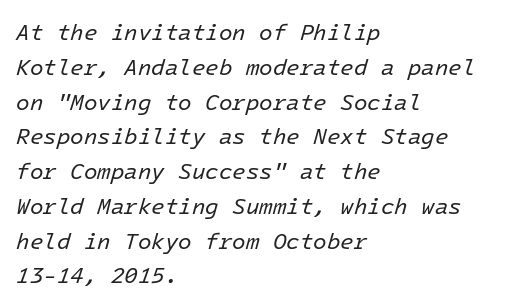
In CSS terms this would be text-align: left. Leading: standard. Just letters on the line, the space beneath them empty. Designer's note — italics engaged. The letters look calm and open, with moderate or lighter stems.
